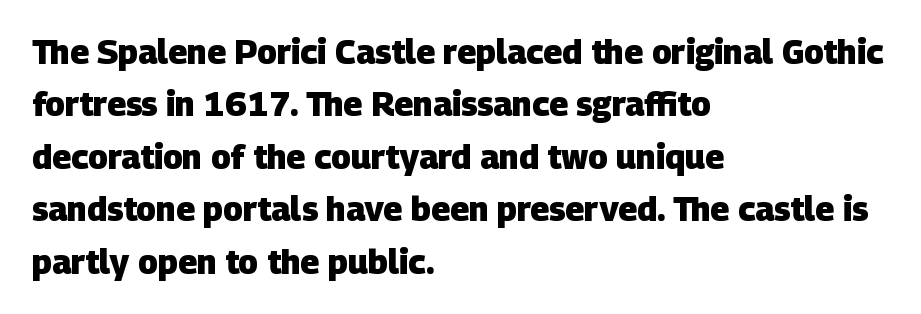
The image shows 33 px heavy sans-serif type; set left-aligned, normal line spacing (1.59x), normal letter spacing, not underlined; low stroke contrast and a large x-height.
